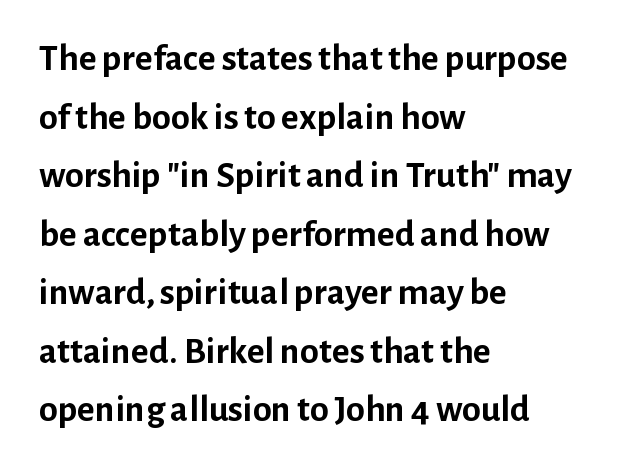
{"serif": "no", "italic": "no", "bold": "yes", "weight": "semibold", "width": "normal", "stroke_contrast": "low", "x_height": "medium", "monospaced": "no", "underline": "no", "align": "left", "line_spacing": "normal", "line_spacing_ratio": 1.54, "letter_spacing": "normal", "letter_spacing_em": 0.0, "glyph_px": 38}
